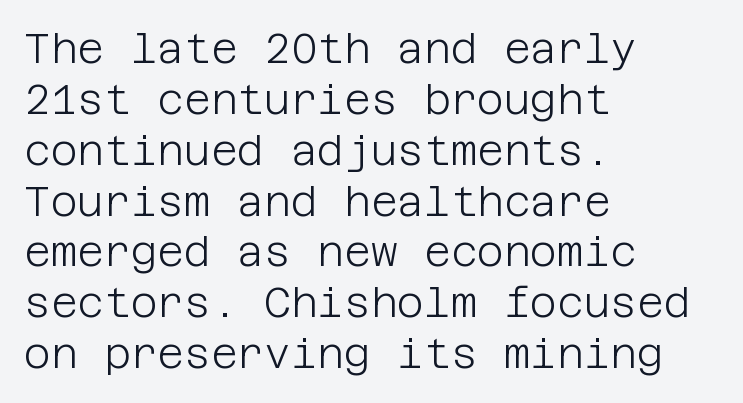
The image shows 41 px light sans-serif type, upright; set left-aligned, line spacing 1.24x, normal letter spacing, not underlined; low stroke contrast and a large x-height.
